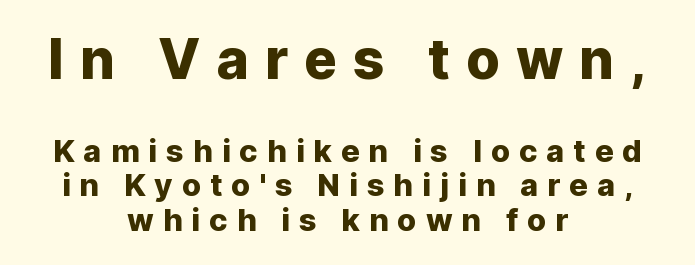
The image shows 55 px sans-serif type, upright; set centered, tight line spacing (1.12x), unusually wide letter spacing (+0.29 em), not underlined; the first (top) block is 1.77x larger; low stroke contrast and a medium x-height.
